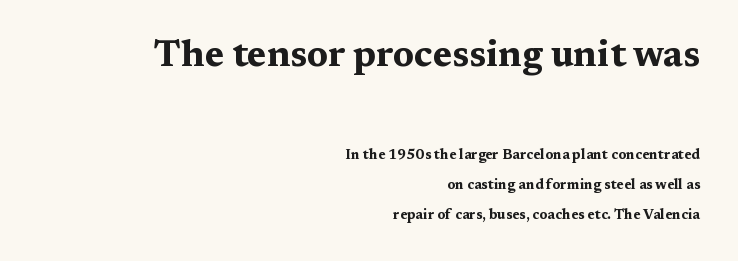
Q: Is the text bold? A: Yes.
Q: Is the text italic (slanted)? A: No, it is upright.
Q: Is the typeface a serif or a sans-serif typeface? A: Serif.
Q: Is the text underlined? A: No.
Q: How is the paragraph aligned? A: Right-aligned.
Q: Is the spacing between letters normal or unusually wide? A: Normal.
Q: Is the spacing between lines tight, normal or loose? A: Loose.
Q: Which block of text is set in a larger size, the first (top) or the second (bottom)? A: The first (top) one.
Q: Width (condensed, normal, or wide)? A: Wide.
Q: Stroke contrast? A: Medium.
Q: x-height? A: Medium.
Q: Monospaced? A: No.
